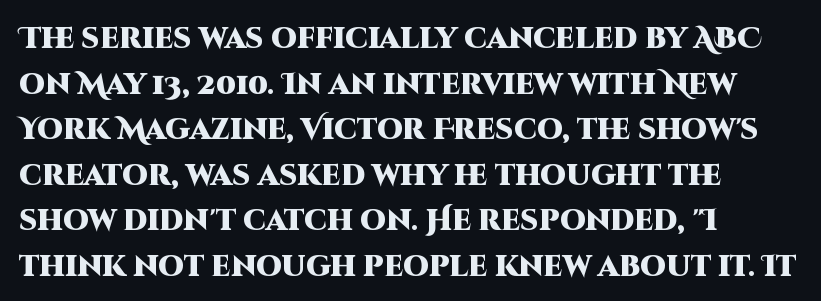
Q: Is the text bold? A: Yes.
Q: Is the text italic (slanted)? A: No, it is upright.
Q: Is the typeface a serif or a sans-serif typeface? A: Sans-serif.
Q: Is the text underlined? A: No.
Q: How is the paragraph aligned? A: Left-aligned.
Q: Is the spacing between letters normal or unusually wide? A: Normal.
Q: Is the spacing between lines tight, normal or loose? A: Normal.
Q: Width (condensed, normal, or wide)? A: Normal.
Q: Stroke contrast? A: High.
Q: x-height? A: Large.
Q: Monospaced? A: No.
